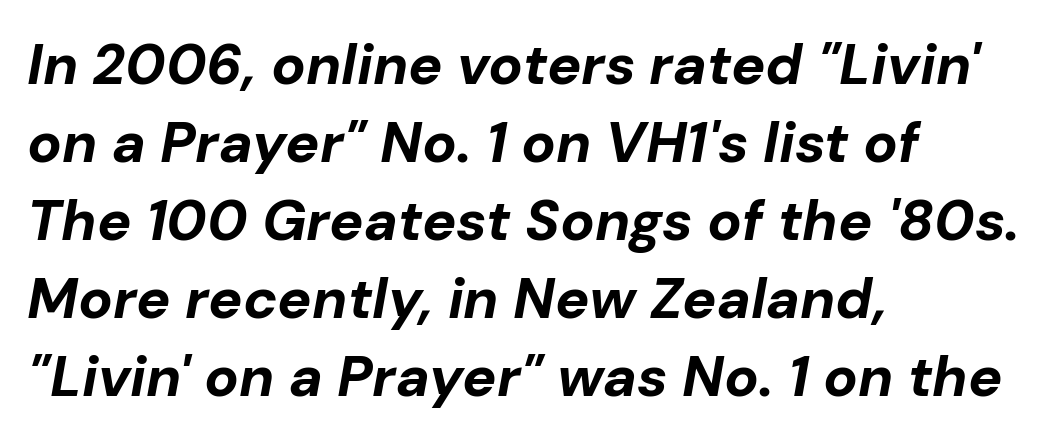
Rule under the text: the space is simply empty. These lines carry a lot of weight — the face is fully bold. Looking at the ascenders, they clearly lean. What stands out about the letter spacing? Nothing — it is the standard amount.
